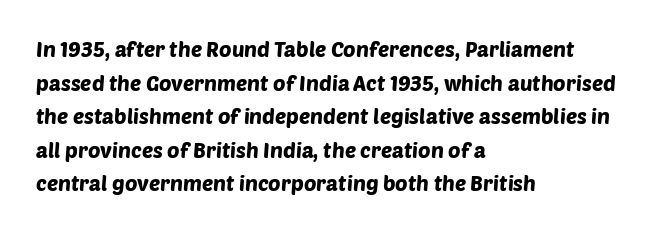
Only glyphs here, with clear space below each row. Leftover space on each line is placed entirely after the last word. Vertically, the passage feels balanced, rows spaced as you'd expect. A typesetter would call this zero additional tracking.
